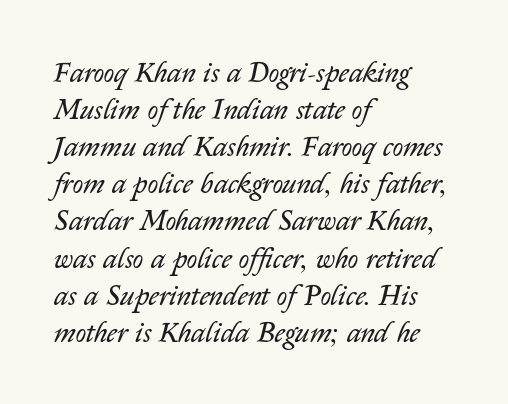
Q: Is the text bold? A: No.
Q: Is the text italic (slanted)? A: Yes, it leans right by about 14 degrees.
Q: Is the text underlined? A: No.
Q: How is the paragraph aligned? A: Left-aligned.
Q: Is the spacing between letters normal or unusually wide? A: Normal.
Q: Is the spacing between lines tight, normal or loose? A: Normal.
Q: Width (condensed, normal, or wide)? A: Normal.
Q: Stroke contrast? A: Low.
Q: x-height? A: Medium.
Q: Monospaced? A: No.
